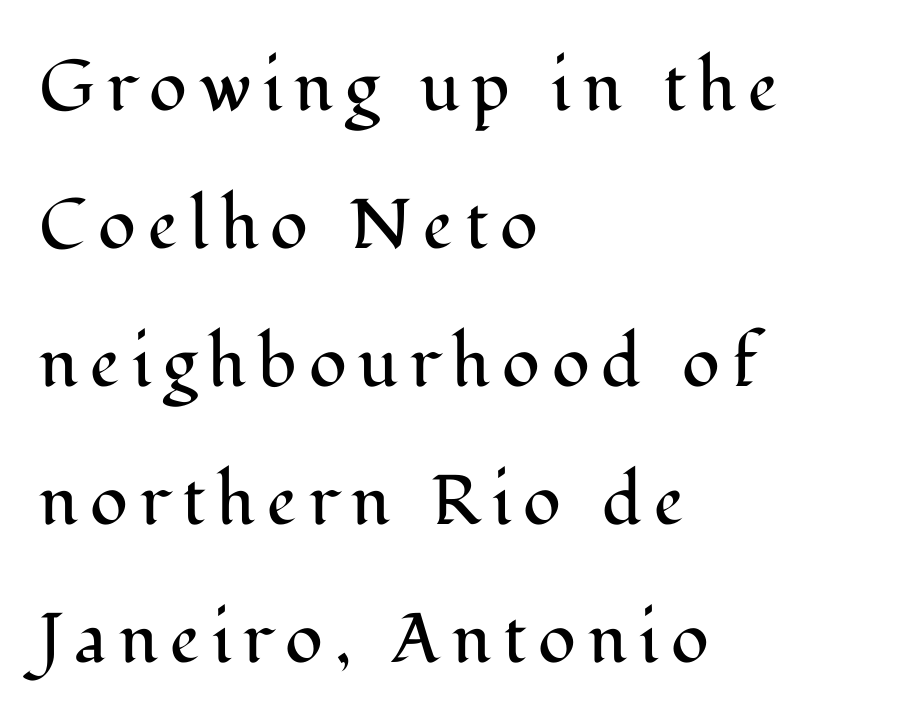
{"serif": "yes", "italic": "no", "bold": "no", "weight": "regular", "width": "normal", "stroke_contrast": "medium", "x_height": "medium", "monospaced": "no", "underline": "no", "align": "left", "line_spacing": "loose", "line_spacing_ratio": 1.97, "glyph_px": 70}
